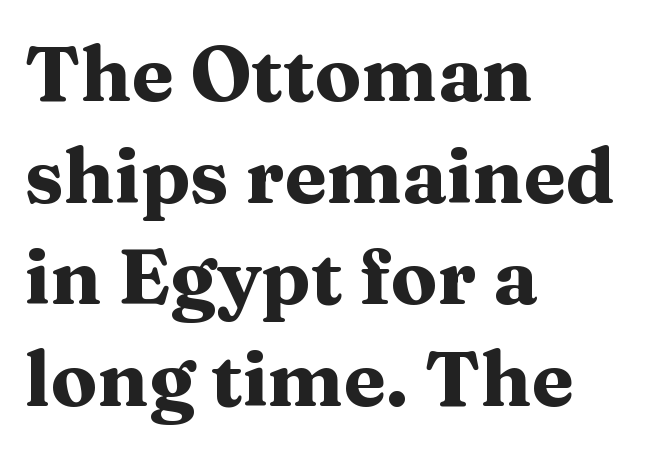
{"serif": "yes", "italic": "no", "bold": "yes", "weight": "heavy", "width": "wide", "stroke_contrast": "medium", "x_height": "medium", "monospaced": "no", "underline": "no", "align": "left", "line_spacing": "normal", "line_spacing_ratio": 1.32, "letter_spacing": "normal", "letter_spacing_em": 0.0, "glyph_px": 77}
